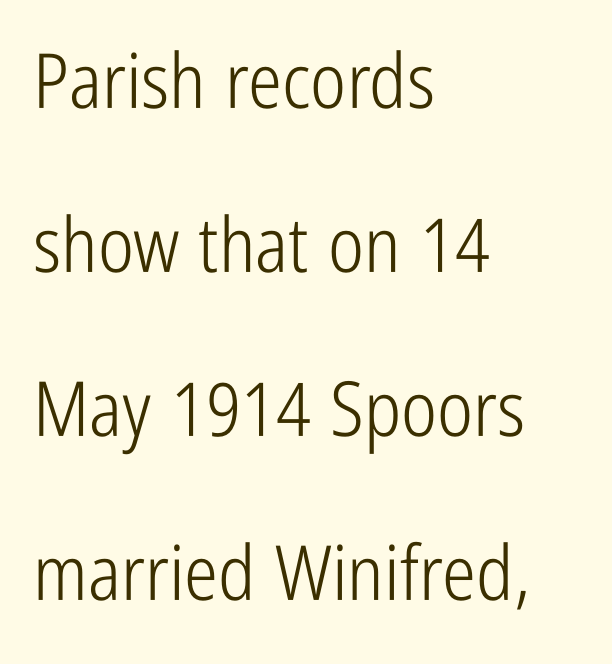
{"serif": "no", "italic": "no", "bold": "no", "weight": "light", "width": "condensed", "stroke_contrast": "low", "x_height": "medium", "monospaced": "no", "underline": "no", "align": "left", "line_spacing": "loose", "line_spacing_ratio": 2.16, "letter_spacing": "normal", "letter_spacing_em": 0.0, "glyph_px": 76}
